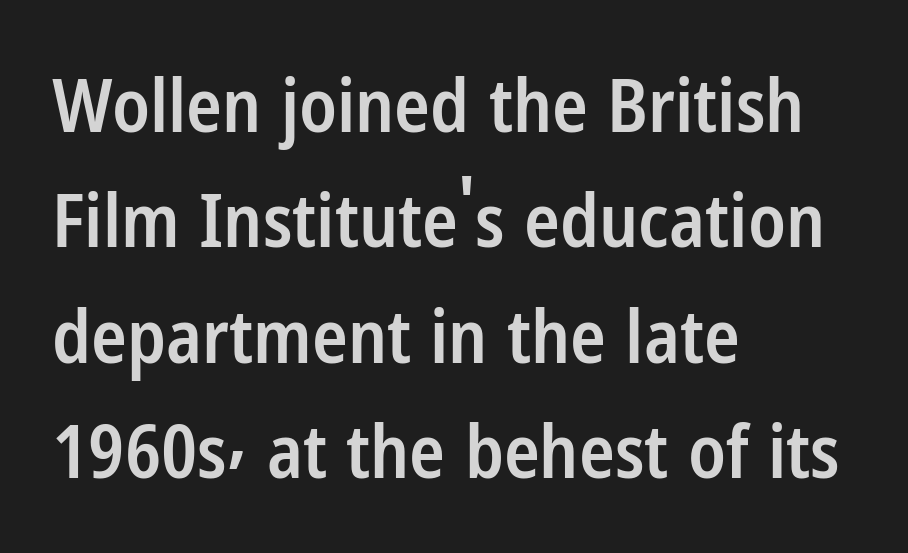
Regarding serifs, this sample does without them. I'd describe the lettering as semibold — firm but not a full bold. Tall strokes in this sample are plumb rather than angled. One-word summary of the alignment: left.
